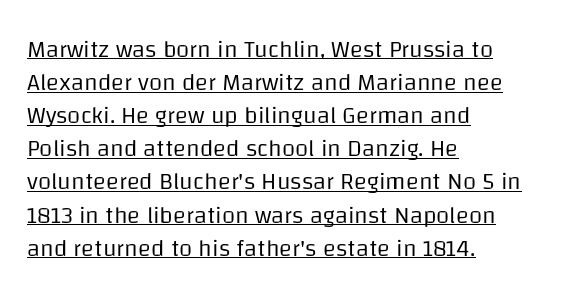
The strokes are not fattened; the text isn't bold. A classic flush-left, rag-right setting is used for this passage. Standard letterfit; no display-style spreading of the glyphs. The space between consecutive lines is moderate. Students, observe the line beneath the letters — that is underlining. Italic? Not at all — the glyphs are vertical.
